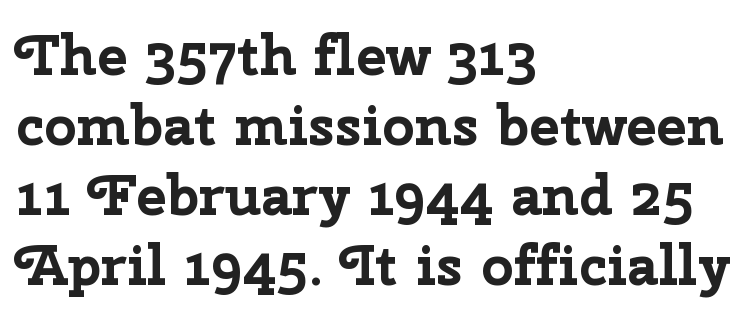
The image shows 57 px bold sans-serif type, upright; set left-aligned, line spacing 1.23x, normal letter spacing, not underlined; low stroke contrast and a medium x-height.
